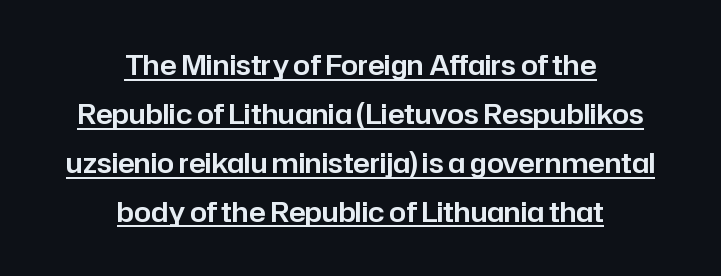
The image shows 27 px text type, upright; set centered, line spacing 1.81x, normal letter spacing, underlined.
